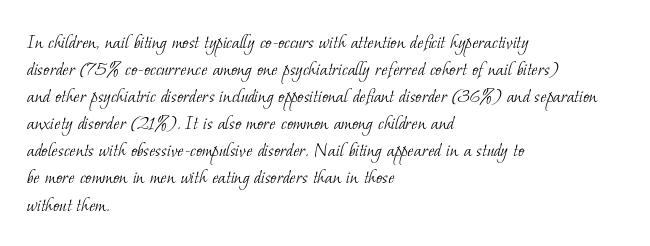
The paragraph shown leans on its left margin. Nothing heavy about these letters — not bold at all. Beneath every word, the page is bare. The letters sit at their default tracking, neither squeezed nor spread. Leading: standard.
